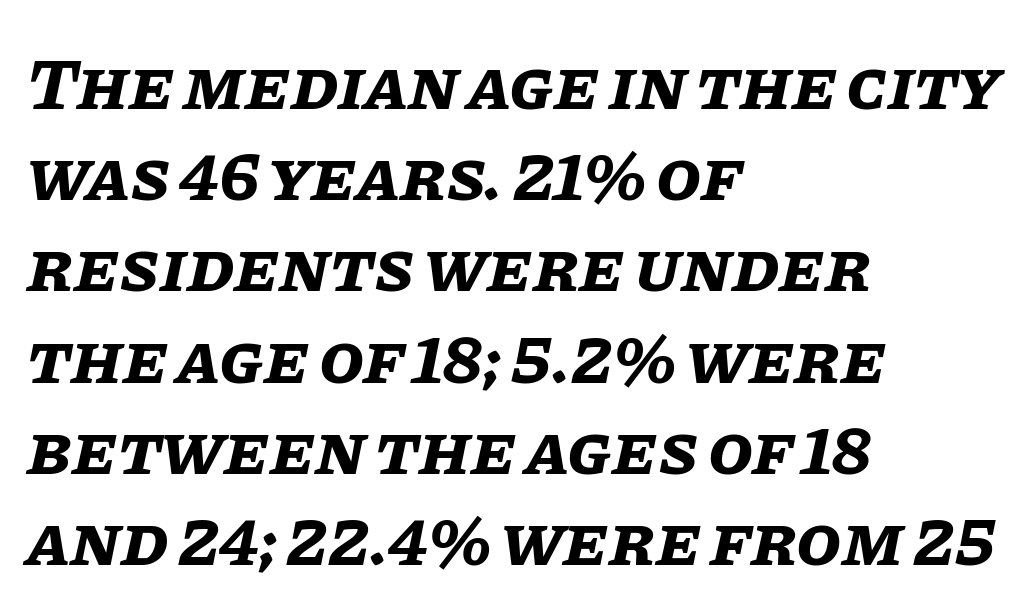
{"italic": "yes", "lean": "right", "slant_degrees": 11, "bold": "yes", "weight": "bold", "width": "normal", "stroke_contrast": "low", "x_height": "large", "monospaced": "no", "underline": "no", "align": "left", "line_spacing": "normal", "line_spacing_ratio": 1.25, "letter_spacing": "normal", "letter_spacing_em": 0.0, "glyph_px": 73}
